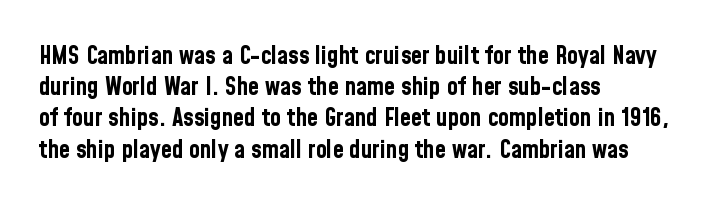
Q: Is the text bold? A: Yes.
Q: Is the text italic (slanted)? A: No, it is upright.
Q: Is the text underlined? A: No.
Q: How is the paragraph aligned? A: Left-aligned.
Q: Is the spacing between letters normal or unusually wide? A: Normal.
Q: Is the spacing between lines tight, normal or loose? A: Normal.
